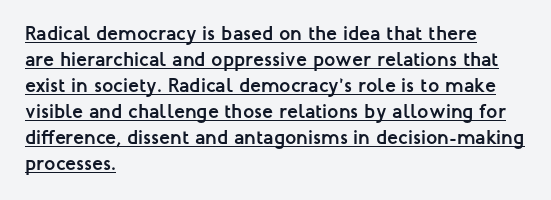
Horizontally, the lines are justified to the leading edge only. The type sits square on the baseline with zero lean. Caption: lettering with a line underneath. If you measured baseline to baseline, you'd find a middling distance.
